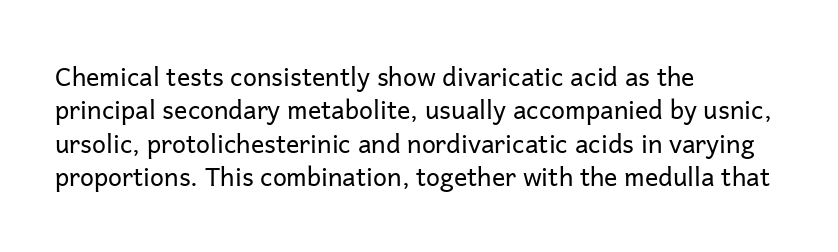
Q: Is the text bold? A: No.
Q: Is the text italic (slanted)? A: No, it is upright.
Q: Is the text underlined? A: No.
Q: How is the paragraph aligned? A: Left-aligned.
Q: Is the spacing between letters normal or unusually wide? A: Normal.
Q: Is the spacing between lines tight, normal or loose? A: Normal.
